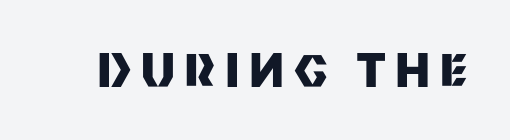
Q: Is the text bold? A: Yes.
Q: Is the text italic (slanted)? A: No, it is upright.
Q: Is the typeface a serif or a sans-serif typeface? A: Sans-serif.
Q: Is the text underlined? A: No.
Q: Is the spacing between letters normal or unusually wide? A: Unusually wide.
Q: Width (condensed, normal, or wide)? A: Normal.
Q: Stroke contrast? A: Medium.
Q: x-height? A: Large.
Q: Monospaced? A: No.
